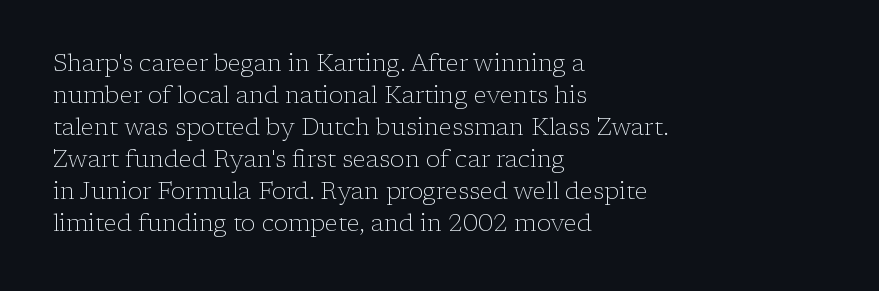
The image shows 24 px text type, upright; set left-aligned, normal line spacing (1.33x), normal letter spacing, not underlined.
